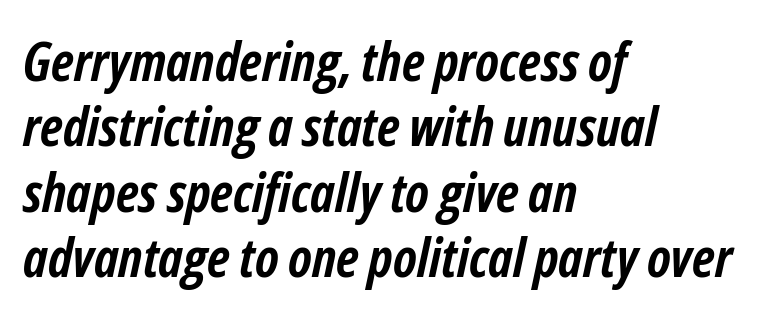
The image shows 54 px semibold, condensed type, italic (leaning right); set left-aligned, line spacing 1.21x, normal letter spacing, not underlined; low stroke contrast and a medium x-height.
